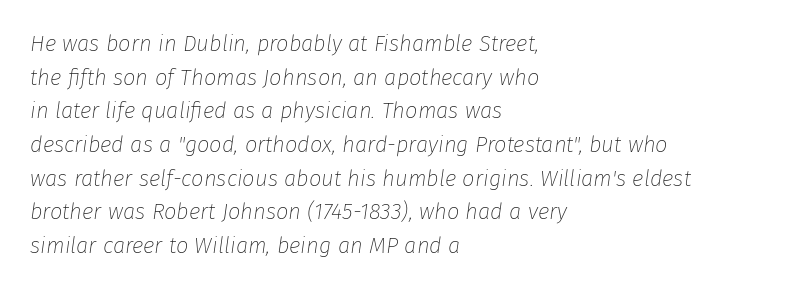
Q: Is the text bold? A: No.
Q: Is the text italic (slanted)? A: Yes, it leans right by about 8 degrees.
Q: Is the text underlined? A: No.
Q: How is the paragraph aligned? A: Left-aligned.
Q: Is the spacing between letters normal or unusually wide? A: Normal.
Q: Is the spacing between lines tight, normal or loose? A: Normal.
